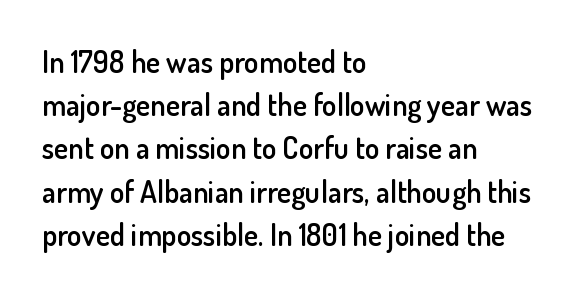
{"serif": "no", "italic": "no", "bold": "semi", "weight": "semibold", "width": "normal", "stroke_contrast": "low", "x_height": "small", "monospaced": "no", "underline": "no", "align": "left", "line_spacing": "normal", "line_spacing_ratio": 1.44, "letter_spacing": "normal", "letter_spacing_em": 0.0, "glyph_px": 30}
